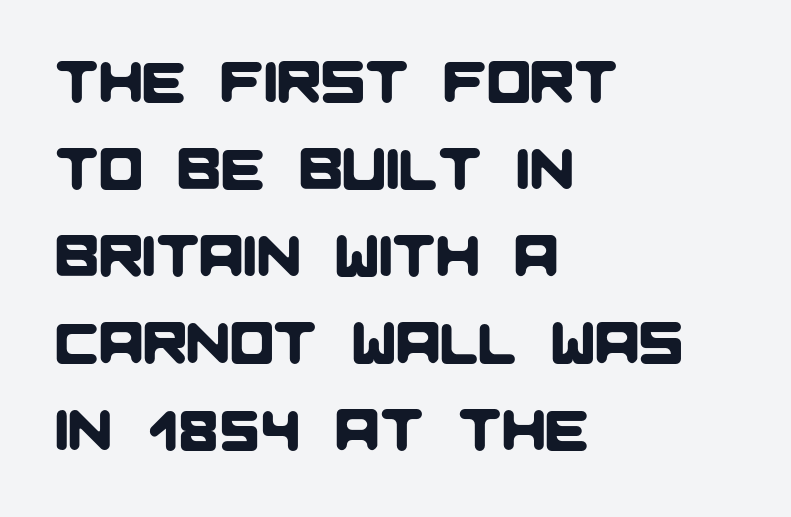
{"serif": "no", "width": "normal", "stroke_contrast": "low", "x_height": "large", "monospaced": "no", "underline": "no", "align": "left", "line_spacing": "normal", "line_spacing_ratio": 1.5, "letter_spacing": "normal", "letter_spacing_em": 0.0, "glyph_px": 58}
